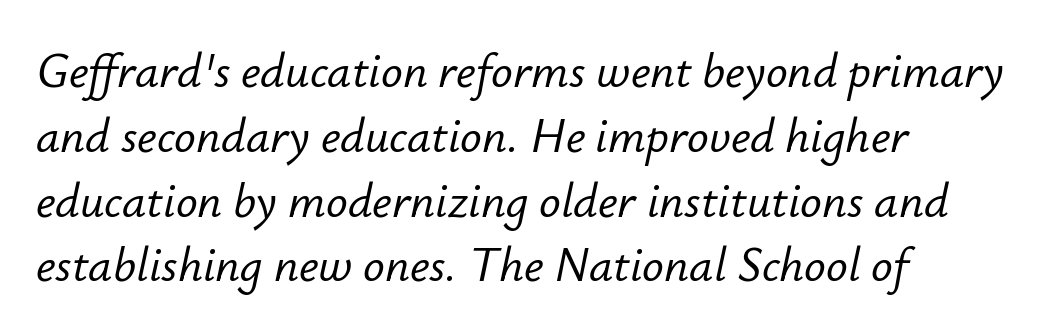
{"italic": "yes", "lean": "right", "slant_degrees": 12, "width": "normal", "stroke_contrast": "low", "x_height": "small", "monospaced": "no", "underline": "no", "align": "left", "line_spacing": "normal", "line_spacing_ratio": 1.35, "letter_spacing": "normal", "letter_spacing_em": 0.0, "glyph_px": 48}
